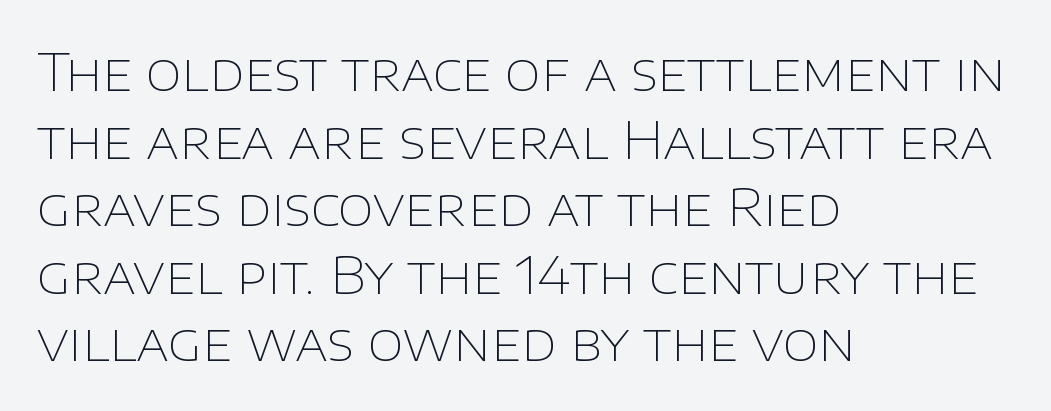
Q: Is the text bold? A: No.
Q: Is the text italic (slanted)? A: No, it is upright.
Q: Is the typeface a serif or a sans-serif typeface? A: Sans-serif.
Q: Is the text underlined? A: No.
Q: How is the paragraph aligned? A: Left-aligned.
Q: Is the spacing between letters normal or unusually wide? A: Normal.
Q: Is the spacing between lines tight, normal or loose? A: Normal.
Q: Width (condensed, normal, or wide)? A: Normal.
Q: Stroke contrast? A: Low.
Q: x-height? A: Large.
Q: Monospaced? A: No.
